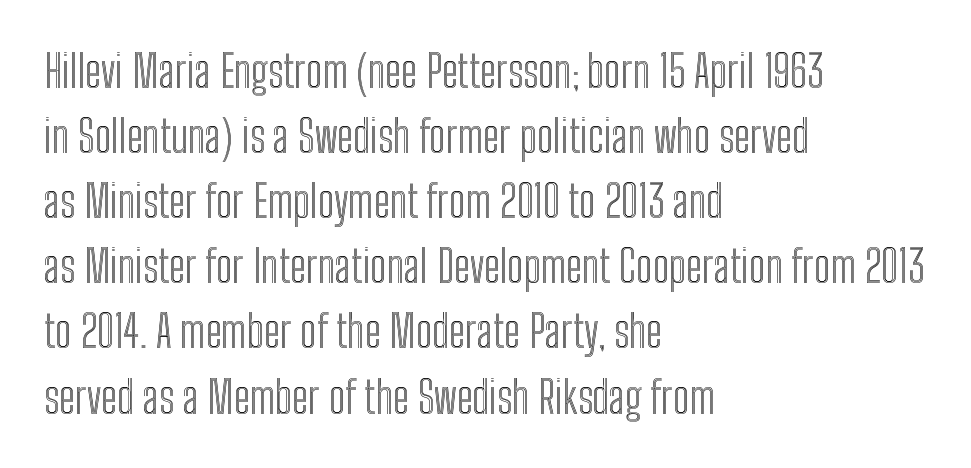
The image shows 44 px condensed type, upright; set left-aligned, normal line spacing (1.48x), normal letter spacing, not underlined; a medium x-height.
